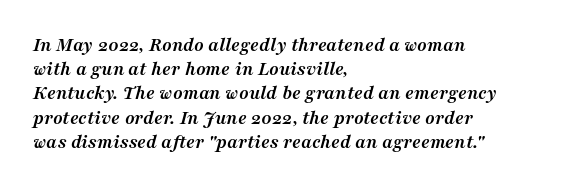
{"italic": "yes", "lean": "right", "slant_degrees": 16, "bold": "yes", "underline": "no", "align": "left", "line_spacing_ratio": 1.21, "letter_spacing": "normal", "letter_spacing_em": 0.0, "glyph_px": 20}
